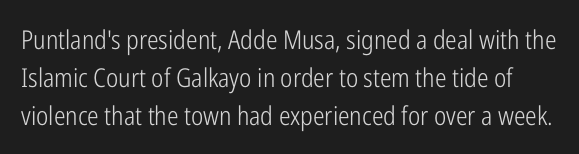
{"italic": "no", "bold": "no", "underline": "no", "line_spacing": "normal", "line_spacing_ratio": 1.46, "letter_spacing": "normal", "letter_spacing_em": 0.0, "glyph_px": 26}
